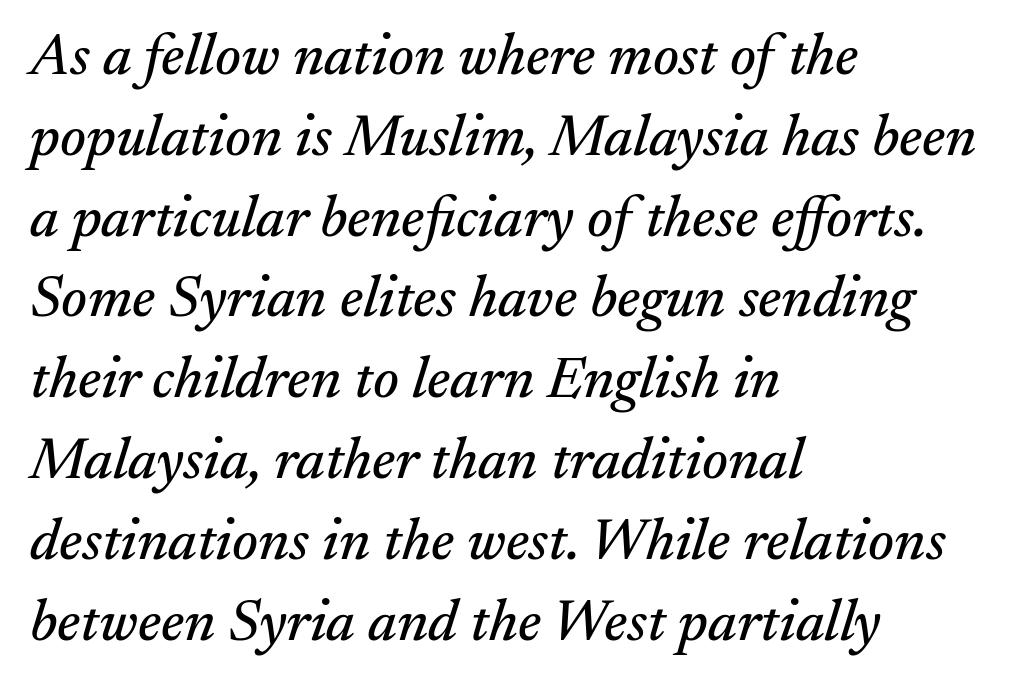
Q: Is the text italic (slanted)? A: Yes, it leans right by about 17 degrees.
Q: Is the typeface a serif or a sans-serif typeface? A: Serif.
Q: Is the text underlined? A: No.
Q: How is the paragraph aligned? A: Left-aligned.
Q: Is the spacing between letters normal or unusually wide? A: Normal.
Q: Is the spacing between lines tight, normal or loose? A: Normal.
Q: Width (condensed, normal, or wide)? A: Normal.
Q: Stroke contrast? A: Medium.
Q: x-height? A: Small.
Q: Monospaced? A: No.
